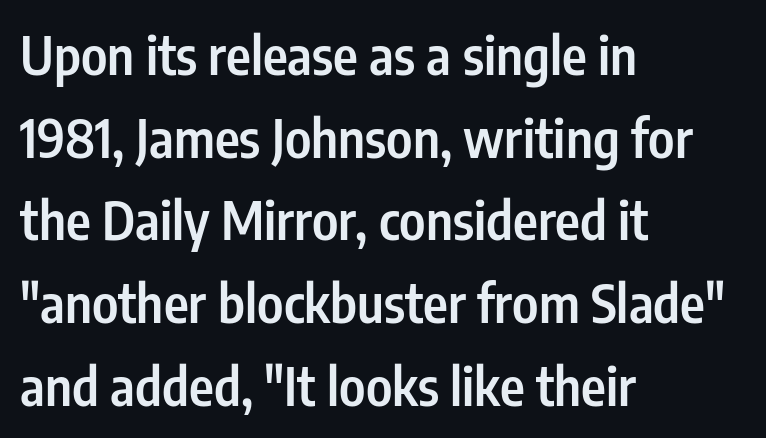
The image shows 53 px semibold, condensed sans-serif type, upright; set left-aligned, normal line spacing (1.56x), normal letter spacing, not underlined; low stroke contrast and a medium x-height.
